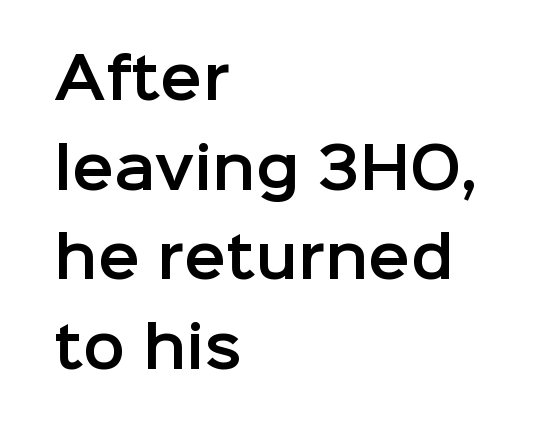
{"serif": "no", "italic": "no", "width": "normal", "stroke_contrast": "low", "x_height": "medium", "monospaced": "no", "underline": "no", "align": "left", "line_spacing": "normal", "line_spacing_ratio": 1.6, "letter_spacing": "normal", "letter_spacing_em": 0.0, "glyph_px": 56}
